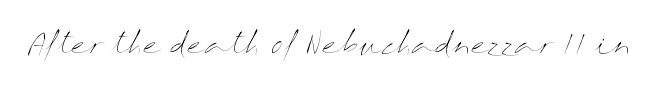
The image shows 27 px text type; set normal letter spacing, not underlined.
